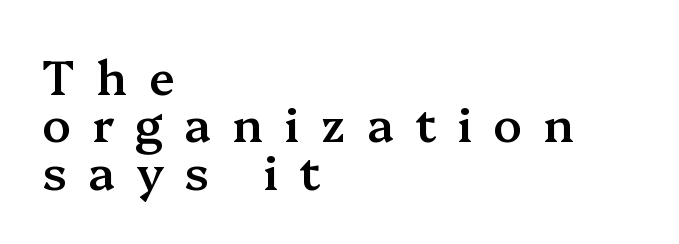
Q: Is the text bold? A: Semi-bold.
Q: Is the text italic (slanted)? A: No, it is upright.
Q: Is the typeface a serif or a sans-serif typeface? A: Serif.
Q: Is the text underlined? A: No.
Q: How is the paragraph aligned? A: Left-aligned.
Q: Is the spacing between letters normal or unusually wide? A: Unusually wide.
Q: Is the spacing between lines tight, normal or loose? A: Tight.
Q: Width (condensed, normal, or wide)? A: Normal.
Q: Stroke contrast? A: Medium.
Q: x-height? A: Medium.
Q: Monospaced? A: No.
